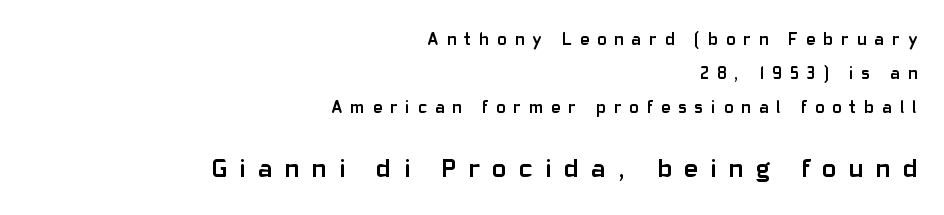
Has an underline been added? It has not. One-word summary of the alignment: right. Students, this is bold: see how much ink each stroke carries. Larger block? The one below; the one above is distinctly smaller. Leading: increased.
